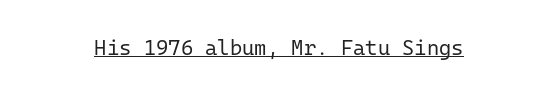
Q: Is the text bold? A: No.
Q: Is the text italic (slanted)? A: No, it is upright.
Q: Is the text underlined? A: Yes.
Q: Is the spacing between letters normal or unusually wide? A: Normal.
